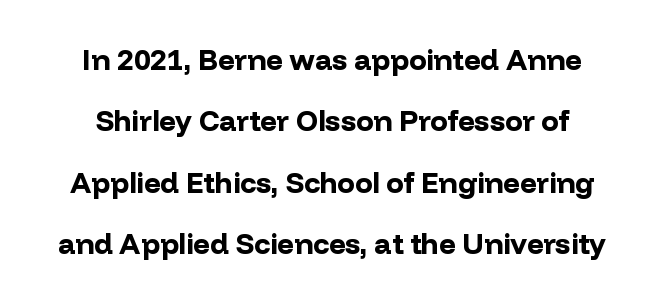
Caption: standard tracking, unaltered. The letters are bold, with thick, heavy strokes. Does the type have serifs? No, each stem ends abruptly. Spacing verdict: proportional, widths tailored to each character.
